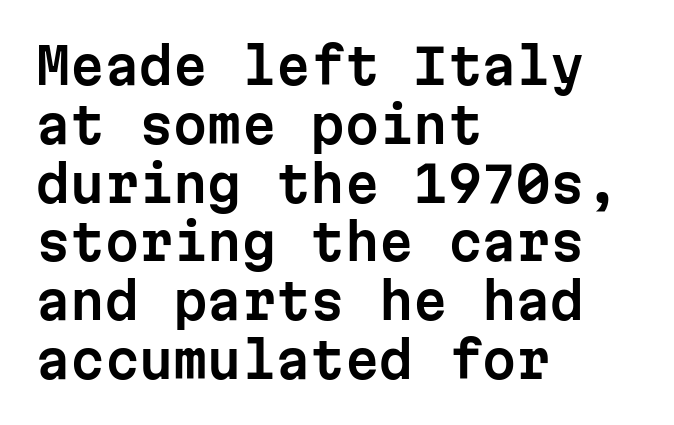
Q: Is the text italic (slanted)? A: No, it is upright.
Q: Is the typeface a serif or a sans-serif typeface? A: Sans-serif.
Q: Is the text underlined? A: No.
Q: How is the paragraph aligned? A: Left-aligned.
Q: Is the spacing between letters normal or unusually wide? A: Normal.
Q: Width (condensed, normal, or wide)? A: Normal.
Q: Stroke contrast? A: Low.
Q: x-height? A: Medium.
Q: Monospaced? A: Yes.
